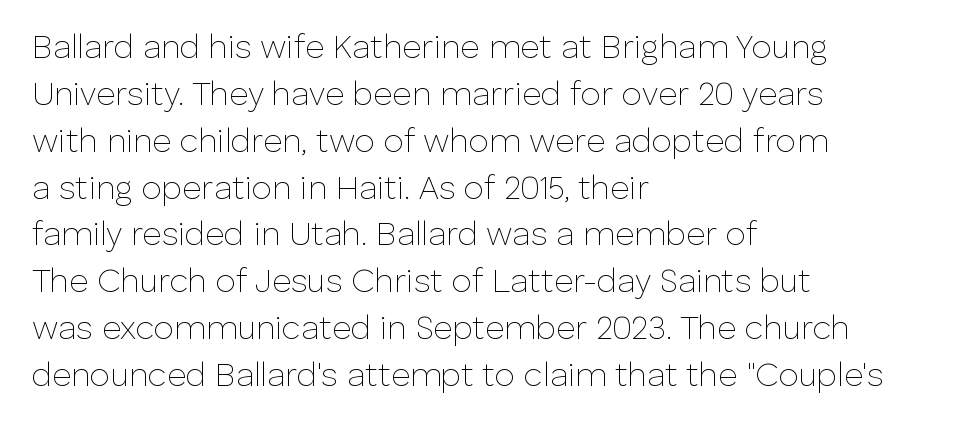
{"serif": "no", "italic": "no", "bold": "no", "weight": "thin", "width": "normal", "stroke_contrast": "low", "x_height": "medium", "monospaced": "no", "underline": "no", "align": "left", "line_spacing": "normal", "line_spacing_ratio": 1.42, "letter_spacing": "normal", "letter_spacing_em": 0.0, "glyph_px": 33}
